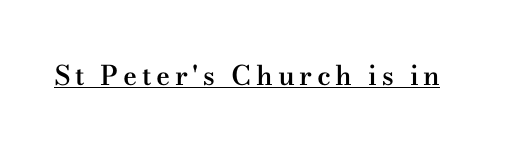
Q: Is the text bold? A: Semi-bold.
Q: Is the text italic (slanted)? A: No, it is upright.
Q: Is the text underlined? A: Yes.
